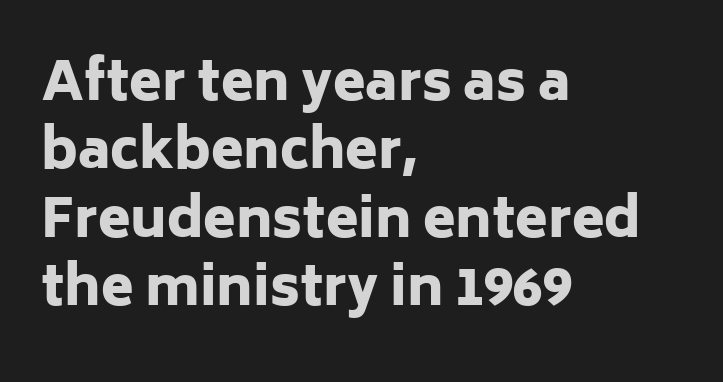
Bold? Absolutely — the strokes are thick and heavy. The designer went with a sans here, leaving each stem footless. Vertical strokes here are truly vertical. Line beginnings align vertically; line endings do not. Words appear dense and cohesive because spacing is normal. The space between consecutive lines is moderate.
